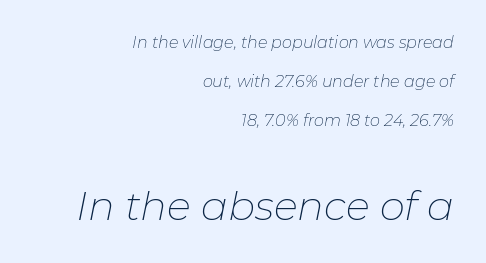
{"italic": "yes", "lean": "right", "slant_degrees": 11, "bold": "no", "weight": "thin", "width": "normal", "stroke_contrast": "low", "x_height": "medium", "monospaced": "no", "underline": "no", "align": "right", "line_spacing": "loose", "line_spacing_ratio": 2.43, "letter_spacing": "normal", "letter_spacing_em": 0.0, "larger_block": "second", "size_ratio": 2.5, "glyph_px": 40}
